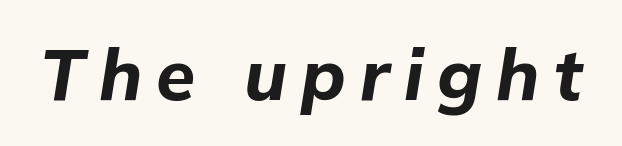
Any mark beneath the type? The region is blank. The gaps between neighbouring characters are conspicuously large. The rendering uses natural spacing where letterforms have individual widths. These lines were composed using italics.
